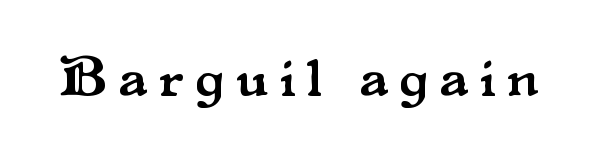
{"serif": "yes", "italic": "no", "width": "normal", "stroke_contrast": "medium", "x_height": "small", "monospaced": "no", "underline": "no", "letter_spacing": "wide", "letter_spacing_em": 0.21, "glyph_px": 56}
